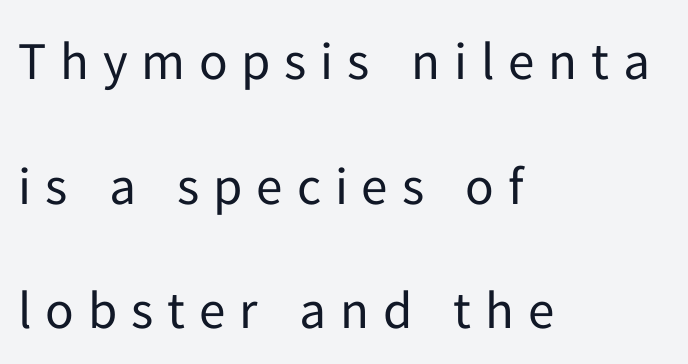
Q: Is the text bold? A: No.
Q: Is the text italic (slanted)? A: No, it is upright.
Q: Is the typeface a serif or a sans-serif typeface? A: Sans-serif.
Q: Is the text underlined? A: No.
Q: How is the paragraph aligned? A: Left-aligned.
Q: Is the spacing between letters normal or unusually wide? A: Unusually wide.
Q: Is the spacing between lines tight, normal or loose? A: Loose.
Q: Width (condensed, normal, or wide)? A: Normal.
Q: Stroke contrast? A: Low.
Q: x-height? A: Medium.
Q: Monospaced? A: No.
